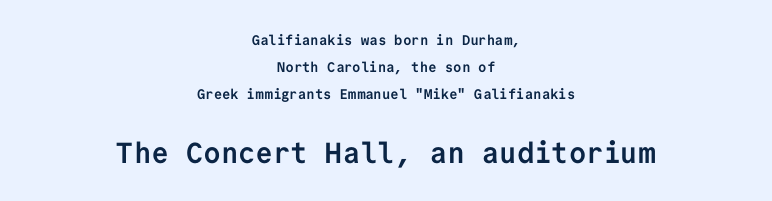
The image shows 29 px semibold sans-serif type, upright, monospaced; set centered, loose line spacing (1.92x), normal letter spacing, not underlined; the second (bottom) block is 2.07x larger; low stroke contrast and a medium x-height.
